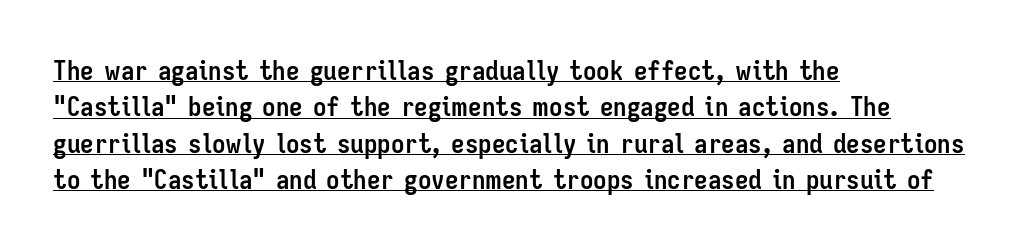
The image shows 27 px bold type, upright; set left-aligned, normal line spacing (1.35x), normal letter spacing, underlined.
